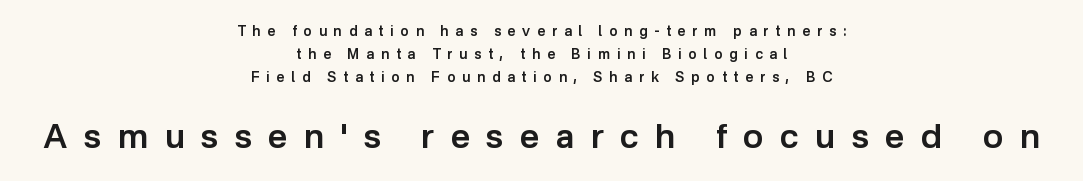
The zone under the glyphs is completely vacant. Here the designer chose a conventional face with non-uniform glyph widths. Vertical strokes here are truly vertical. Larger block? The one below; the one above is distinctly smaller. What's the leading like? Ordinary, nothing unusual.
